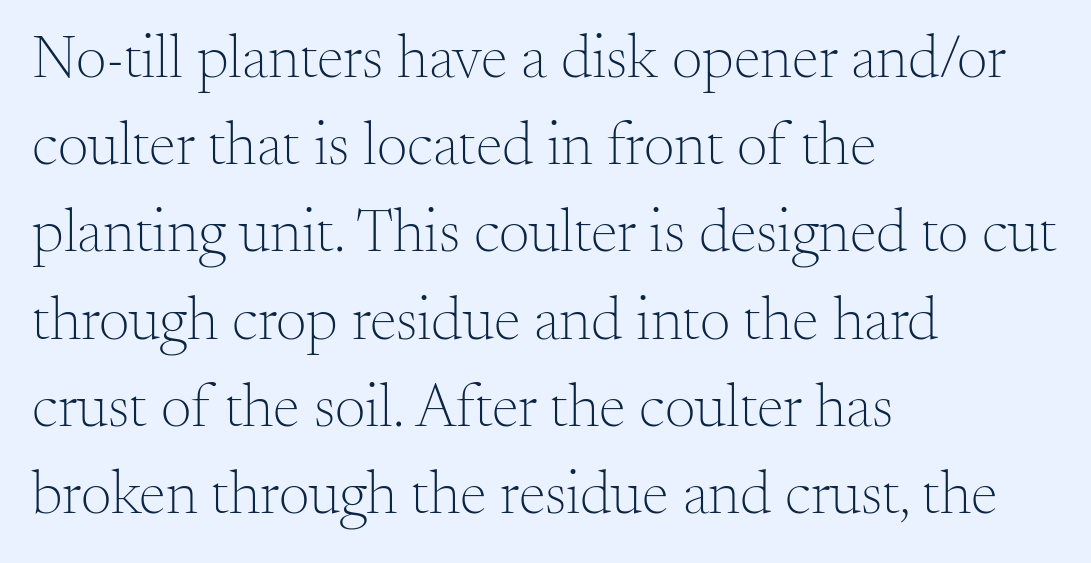
The rendering uses a moderate line-height, typical for paragraphs. Compared with typical body copy, the letter spacing here is the same. Stem width sits at or under what a default text font uses. Alignment: flush left. This sample uses a serif face. Plain, unruled lines of type.
